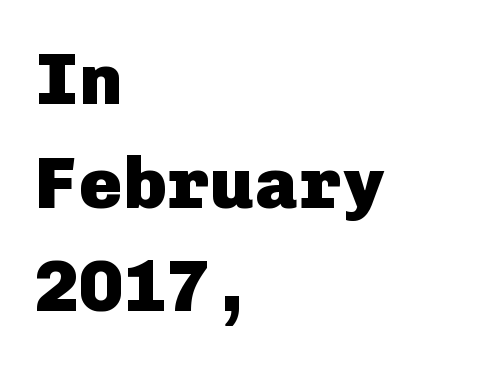
Heavy, bold letterforms. This sample uses plain, unmodified letter spacing. The paragraph has a hard left edge and a soft right edge. This rendering features lettering with no underline. This block has exactly the height ordinary leading produces.
